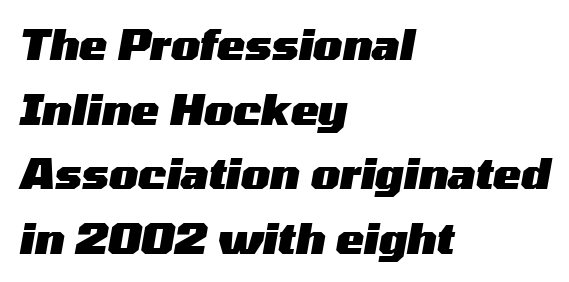
The image shows 42 px heavy, wide type, italic (leaning right); set left-aligned, normal line spacing (1.54x), normal letter spacing, not underlined; medium stroke contrast and a medium x-height.
